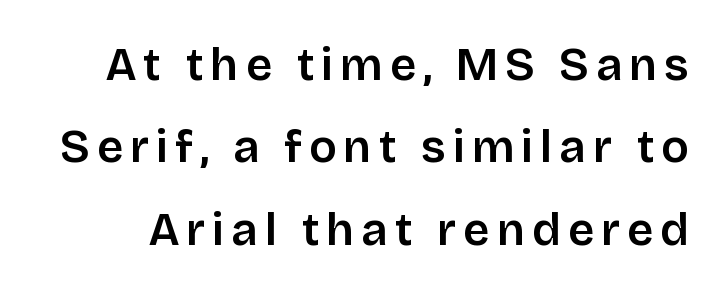
{"serif": "no", "italic": "no", "width": "normal", "stroke_contrast": "low", "x_height": "large", "monospaced": "no", "underline": "no", "line_spacing_ratio": 1.79, "glyph_px": 46}
